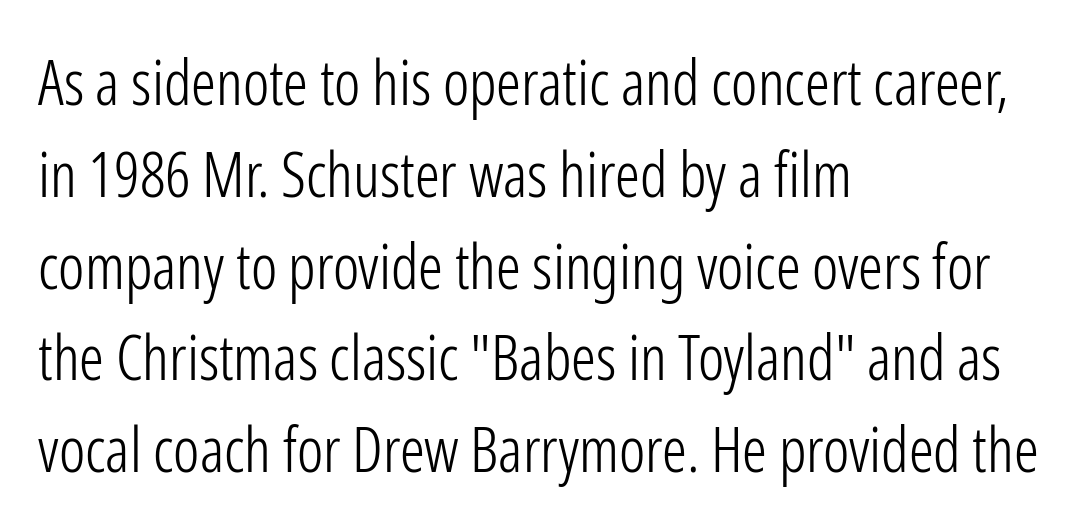
{"serif": "no", "italic": "no", "bold": "no", "weight": "light", "width": "condensed", "stroke_contrast": "low", "x_height": "medium", "monospaced": "no", "underline": "no", "align": "left", "line_spacing": "normal", "line_spacing_ratio": 1.48, "letter_spacing": "normal", "letter_spacing_em": 0.0, "glyph_px": 62}
